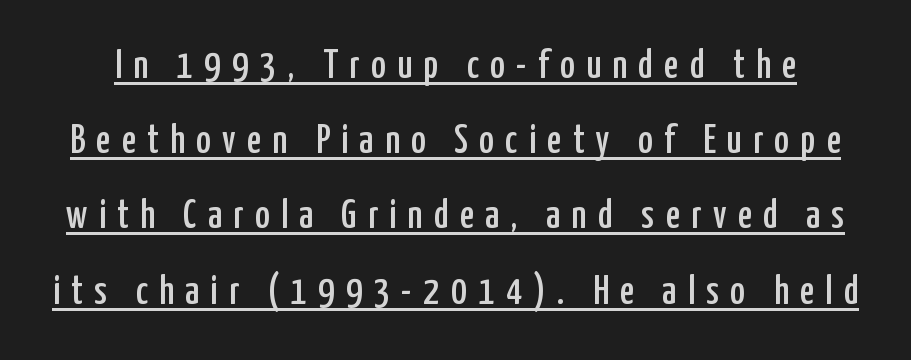
Q: Is the text italic (slanted)? A: No, it is upright.
Q: Is the typeface a serif or a sans-serif typeface? A: Sans-serif.
Q: Is the text underlined? A: Yes.
Q: Is the spacing between letters normal or unusually wide? A: Unusually wide.
Q: Width (condensed, normal, or wide)? A: Condensed.
Q: Stroke contrast? A: Low.
Q: x-height? A: Medium.
Q: Monospaced? A: No.
